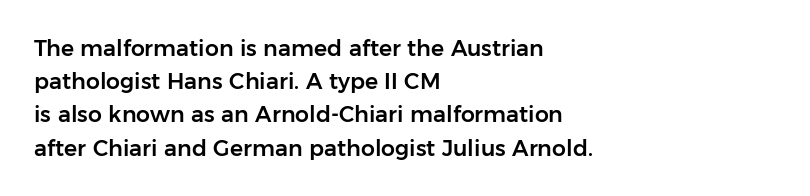
The image shows 22 px text type, upright; set left-aligned, normal line spacing (1.51x), normal letter spacing, not underlined.
